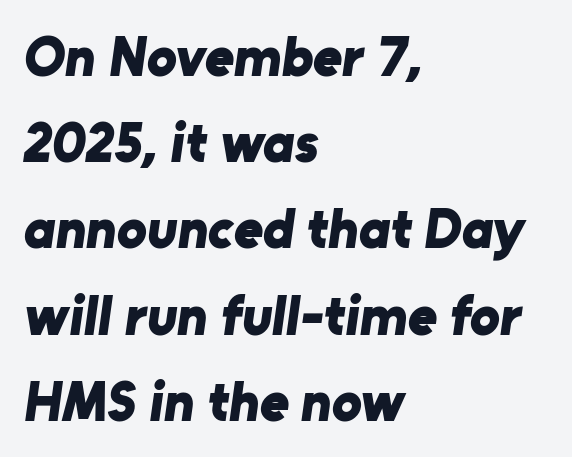
The image shows 56 px bold sans-serif type; set left-aligned, normal line spacing (1.54x), normal letter spacing, not underlined; low stroke contrast and a medium x-height.
